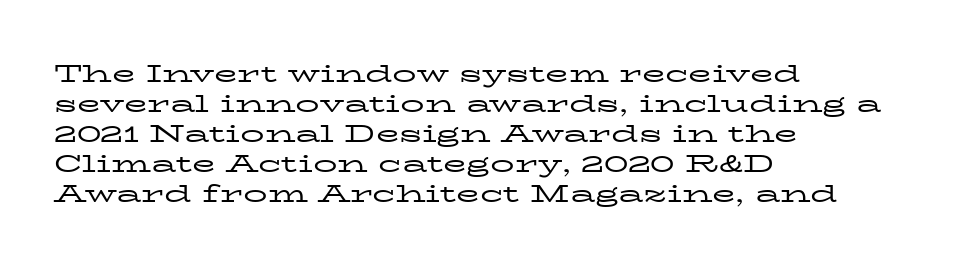
{"italic": "no", "bold": "no", "underline": "no", "align": "left", "line_spacing": "normal", "line_spacing_ratio": 1.25, "letter_spacing": "normal", "letter_spacing_em": 0.0, "glyph_px": 24}
